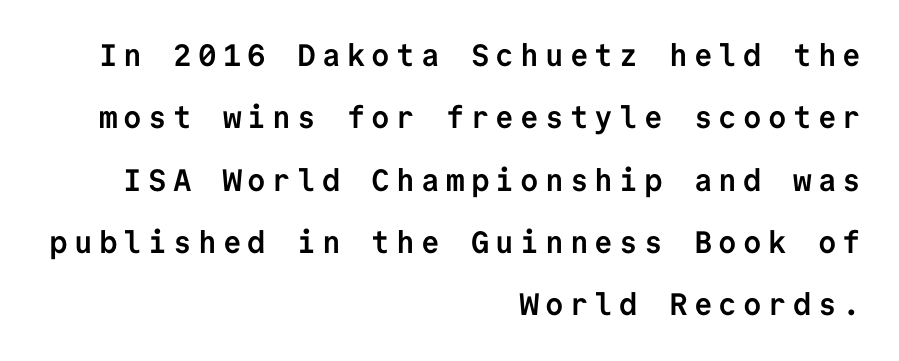
Q: Is the text bold? A: Yes.
Q: Is the text italic (slanted)? A: No, it is upright.
Q: Is the typeface a serif or a sans-serif typeface? A: Sans-serif.
Q: Is the text underlined? A: No.
Q: How is the paragraph aligned? A: Right-aligned.
Q: Is the spacing between letters normal or unusually wide? A: Unusually wide.
Q: Is the spacing between lines tight, normal or loose? A: Loose.
Q: Width (condensed, normal, or wide)? A: Normal.
Q: Stroke contrast? A: Low.
Q: x-height? A: Medium.
Q: Monospaced? A: Yes.
